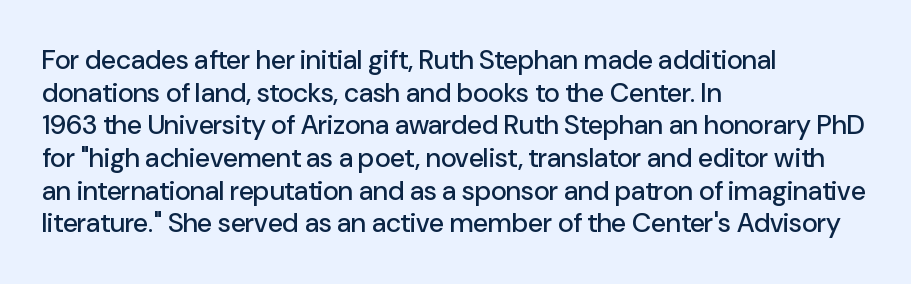
The image shows 27 px text type, upright; set left-aligned, line spacing 1.21x, normal letter spacing, not underlined.
